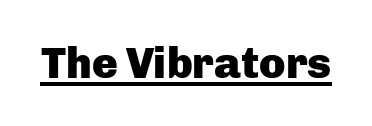
Weight: bold. Emphasis is given by a line drawn under the lettering. Short note: letters normally spaced. The passage shown is typeset with a sans-serif family. Note the varied advance widths — an 'i' is clearly narrower than an 'm'.
